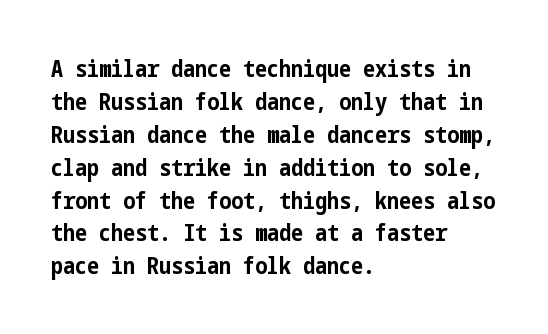
The tracking reads as untouched default to a designer's eye. Check the space under the baseline: it is left empty. The letters stand straight up with perfectly vertical stems. Each line starts at the same left margin while the right side varies. Weight check: bold — yes, fully. These lines sit exactly where default settings would place them.
